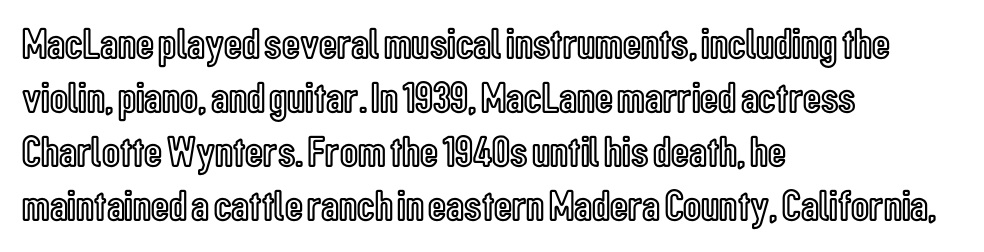
The image shows 44 px condensed type, upright; set left-aligned, line spacing 1.23x, normal letter spacing, not underlined; a medium x-height.
